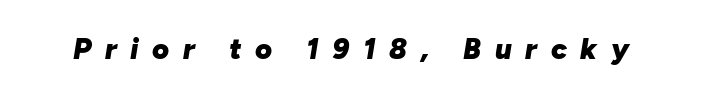
The image shows 29 px heavy type, italic (leaning right); set unusually wide letter spacing (+0.47 em), not underlined; low stroke contrast and a medium x-height.
